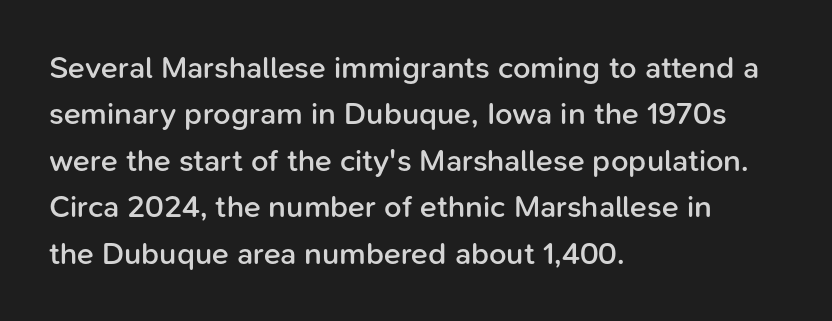
Q: Is the text bold? A: Semi-bold.
Q: Is the text italic (slanted)? A: No, it is upright.
Q: Is the typeface a serif or a sans-serif typeface? A: Sans-serif.
Q: Is the text underlined? A: No.
Q: How is the paragraph aligned? A: Left-aligned.
Q: Is the spacing between letters normal or unusually wide? A: Normal.
Q: Is the spacing between lines tight, normal or loose? A: Normal.
Q: Width (condensed, normal, or wide)? A: Normal.
Q: Stroke contrast? A: Low.
Q: x-height? A: Medium.
Q: Monospaced? A: No.
